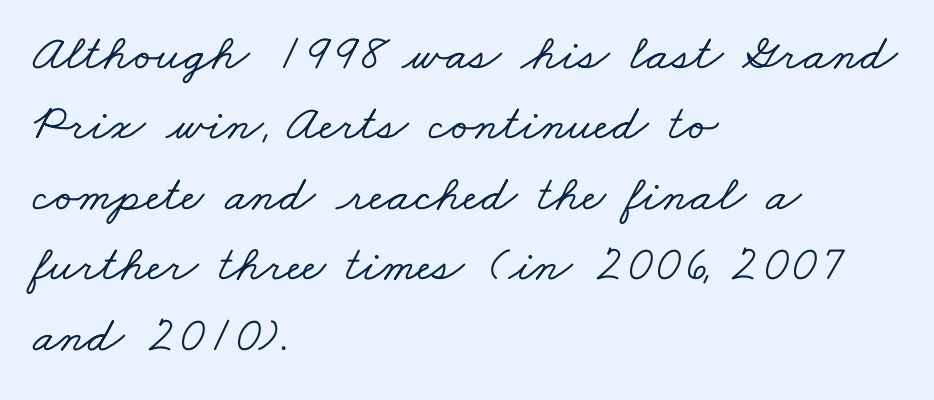
These lines are set flush left with a ragged right edge. The rows are spaced the way most documents space them. The glyphs in this specimen are seriffed. Check the space under the baseline: it is left empty. The rendering keeps characters at their native spacing.
